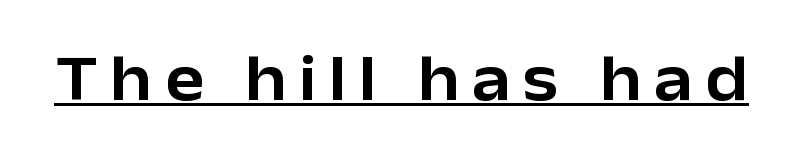
Q: Is the text italic (slanted)? A: No, it is upright.
Q: Is the typeface a serif or a sans-serif typeface? A: Sans-serif.
Q: Is the text underlined? A: Yes.
Q: Width (condensed, normal, or wide)? A: Normal.
Q: Stroke contrast? A: Low.
Q: x-height? A: Medium.
Q: Monospaced? A: No.
